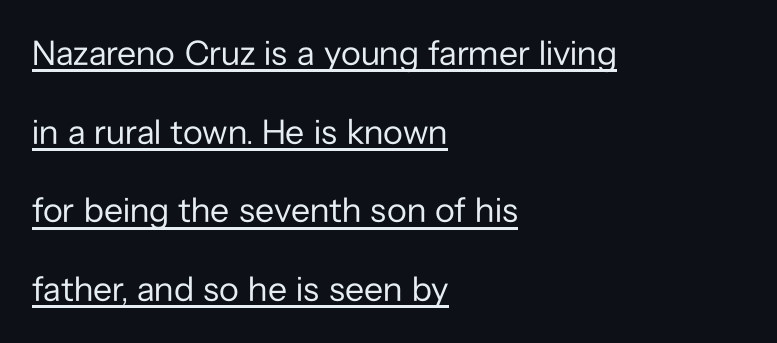
{"serif": "no", "italic": "no", "bold": "no", "weight": "regular", "width": "normal", "stroke_contrast": "low", "x_height": "medium", "monospaced": "no", "underline": "yes", "align": "left", "line_spacing": "loose", "line_spacing_ratio": 2.25, "letter_spacing": "normal", "letter_spacing_em": 0.0, "glyph_px": 35}
